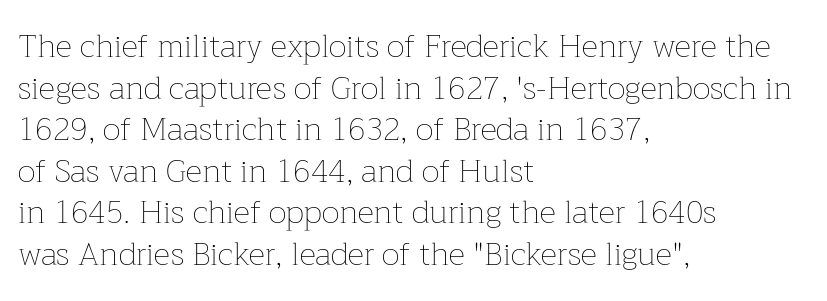
Q: Is the text bold? A: No.
Q: Is the text italic (slanted)? A: No, it is upright.
Q: Is the text underlined? A: No.
Q: How is the paragraph aligned? A: Left-aligned.
Q: Is the spacing between letters normal or unusually wide? A: Normal.
Q: Is the spacing between lines tight, normal or loose? A: Normal.
Q: Width (condensed, normal, or wide)? A: Normal.
Q: Stroke contrast? A: Low.
Q: x-height? A: Medium.
Q: Monospaced? A: No.
